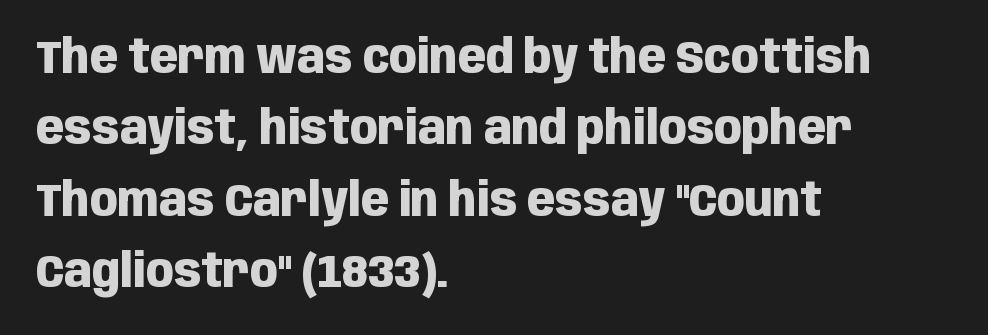
The image shows 46 px heavy, condensed sans-serif type, upright; set left-aligned, normal line spacing (1.55x), normal letter spacing, not underlined; low stroke contrast and a large x-height.
